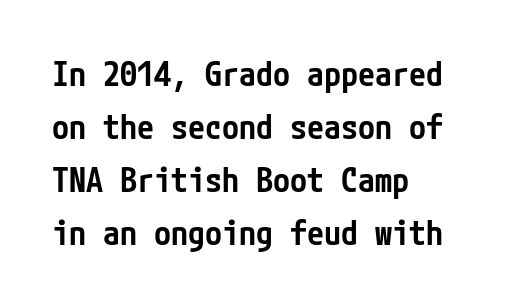
Q: Is the text bold? A: Semi-bold.
Q: Is the text italic (slanted)? A: No, it is upright.
Q: Is the typeface a serif or a sans-serif typeface? A: Sans-serif.
Q: Is the text underlined? A: No.
Q: How is the paragraph aligned? A: Left-aligned.
Q: Is the spacing between letters normal or unusually wide? A: Normal.
Q: Is the spacing between lines tight, normal or loose? A: Normal.
Q: Width (condensed, normal, or wide)? A: Condensed.
Q: Stroke contrast? A: Low.
Q: x-height? A: Medium.
